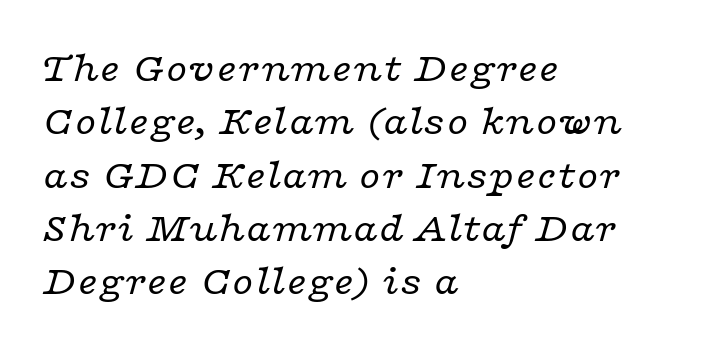
{"serif": "yes", "italic": "yes", "lean": "right", "slant_degrees": 16, "bold": "no", "weight": "regular", "width": "wide", "stroke_contrast": "low", "x_height": "medium", "monospaced": "no", "underline": "no", "align": "left", "line_spacing_ratio": 1.24, "letter_spacing": "normal", "letter_spacing_em": 0.0, "glyph_px": 43}
